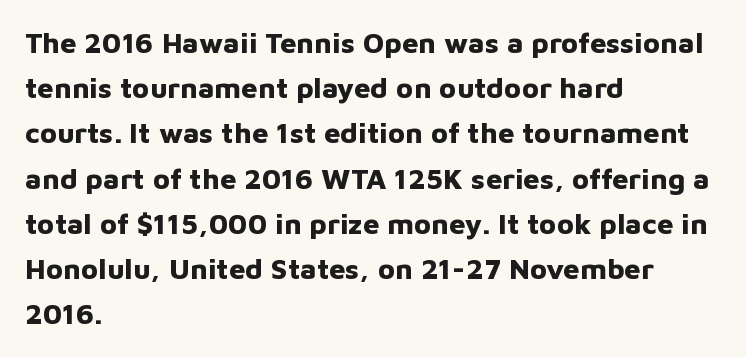
{"serif": "no", "italic": "no", "bold": "yes", "weight": "bold", "width": "normal", "stroke_contrast": "low", "x_height": "medium", "monospaced": "no", "underline": "no", "align": "left", "line_spacing": "normal", "line_spacing_ratio": 1.56, "letter_spacing": "normal", "letter_spacing_em": 0.0, "glyph_px": 29}
